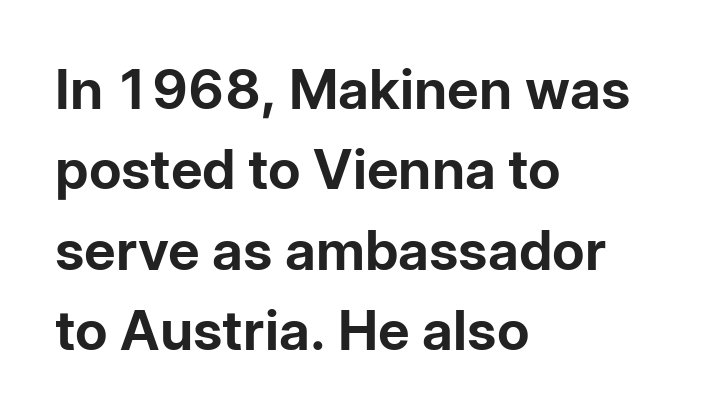
{"serif": "no", "italic": "no", "bold": "yes", "weight": "bold", "width": "normal", "stroke_contrast": "low", "x_height": "medium", "monospaced": "no", "underline": "no", "align": "left", "line_spacing": "normal", "line_spacing_ratio": 1.46, "letter_spacing": "normal", "letter_spacing_em": 0.0, "glyph_px": 55}
